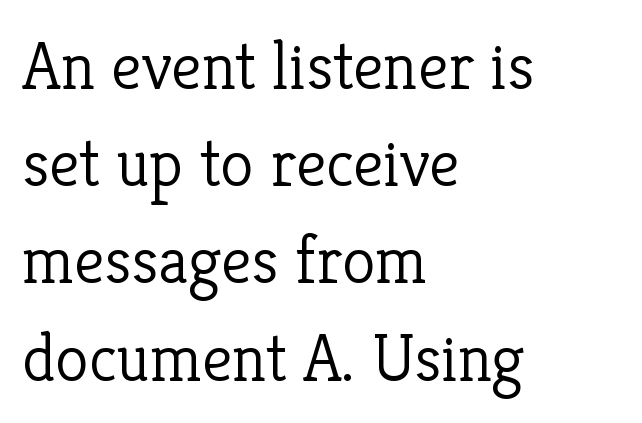
Layout note: lines flush left. The lettering holds an erect, upright posture throughout. Nothing unusual about the tracking: characters are spaced as the font intends. Small tapered or slab feet sit at the stroke ends, so this counts as serif. The rows are spaced the way most documents space them. The area under the type is left untouched.
